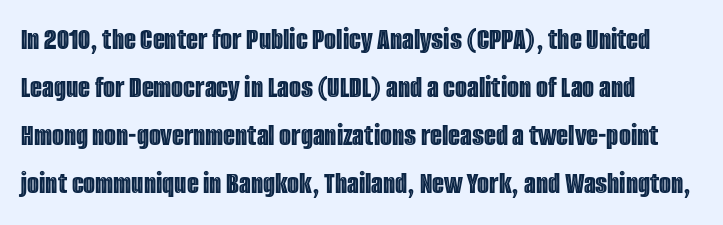
Characters remain perfectly vertical along every line. Has an underline been added? It has not. The tracking reads as untouched default to a designer's eye. Think of a printed novel: that variable character pitch is what you see here.
